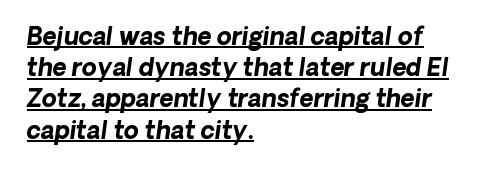
{"italic": "yes", "lean": "right", "slant_degrees": 8, "bold": "yes", "underline": "yes", "align": "left", "line_spacing": "normal", "line_spacing_ratio": 1.3, "letter_spacing": "normal", "letter_spacing_em": 0.0, "glyph_px": 24}
